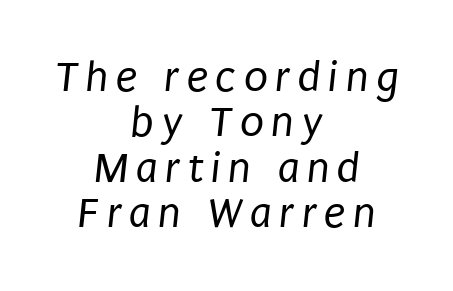
The image shows 44 px regular-weight, condensed sans-serif type; set centered, tight line spacing (1.03x), not underlined; low stroke contrast and a large x-height.
